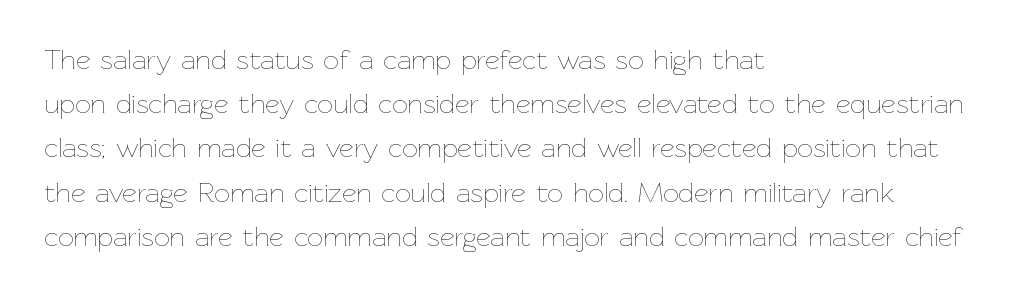
Q: Is the text bold? A: No.
Q: Is the text italic (slanted)? A: No, it is upright.
Q: Is the text underlined? A: No.
Q: How is the paragraph aligned? A: Left-aligned.
Q: Is the spacing between letters normal or unusually wide? A: Normal.
Q: Is the spacing between lines tight, normal or loose? A: Normal.
Q: Width (condensed, normal, or wide)? A: Normal.
Q: Stroke contrast? A: Low.
Q: x-height? A: Medium.
Q: Monospaced? A: No.
